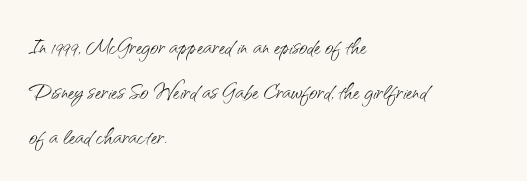
{"serif": "no", "bold": "no", "weight": "light", "width": "normal", "stroke_contrast": "medium", "x_height": "small", "monospaced": "no", "underline": "no", "align": "left", "line_spacing": "normal", "line_spacing_ratio": 1.55, "letter_spacing": "normal", "letter_spacing_em": 0.0, "glyph_px": 29}
